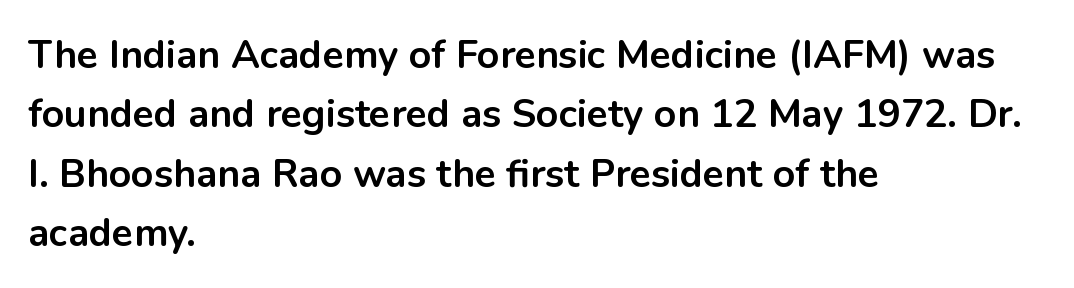
Type without underlining. Heft: maximum for text — a bold. Notice how descenders clear the ascenders below comfortably — that's standard leading. Compared with a centered layout, this one pins lines to the left instead.
